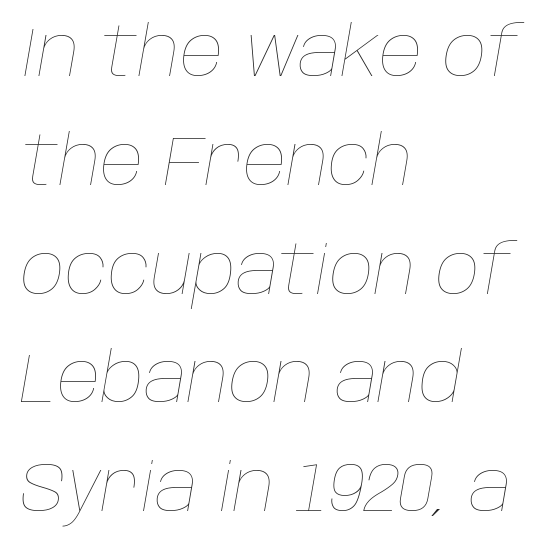
The image shows 68 px thin type, italic (leaning right); set left-aligned, normal line spacing (1.6x), normal letter spacing, not underlined; low stroke contrast and a large x-height.
